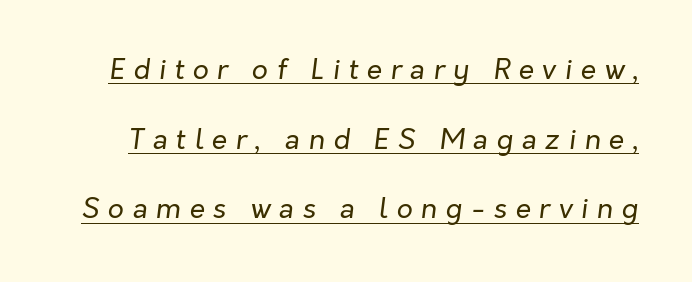
The rendering uses a large line-height, opening up the rows. The face used here is proportionally spaced, like ordinary book or web type. Weight: regular or lighter. Italic: yes, the glyphs are oblique. Students, note that the glyphs here are deliberately spaced far apart.
